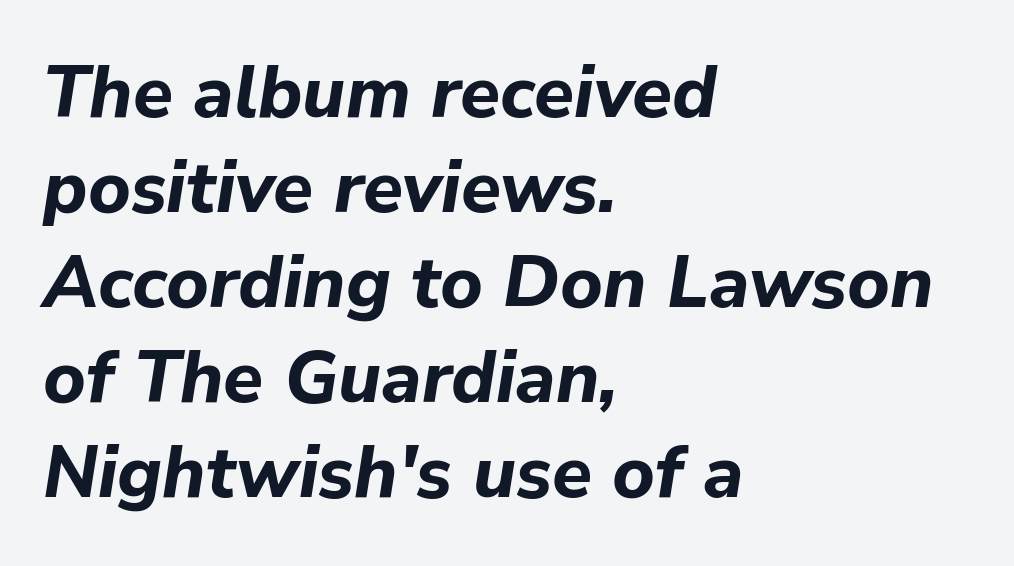
Q: Is the text bold? A: Yes.
Q: Is the text italic (slanted)? A: Yes, it leans right by about 9 degrees.
Q: Is the text underlined? A: No.
Q: How is the paragraph aligned? A: Left-aligned.
Q: Is the spacing between letters normal or unusually wide? A: Normal.
Q: Is the spacing between lines tight, normal or loose? A: Normal.
Q: Width (condensed, normal, or wide)? A: Normal.
Q: Stroke contrast? A: Low.
Q: x-height? A: Medium.
Q: Monospaced? A: No.
